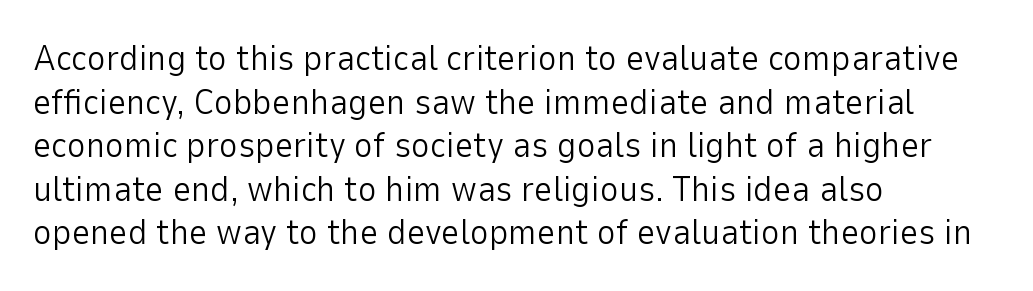
Posture: vertical. Tracking here is standard; glyphs follow each other at the usual distance. Examine the stroke ends and you'll find no serifs. Notice how the passage keeps a crisp vertical edge on the left only. Summary of weight: not heavy and not bold. The area under the type is left untouched.
